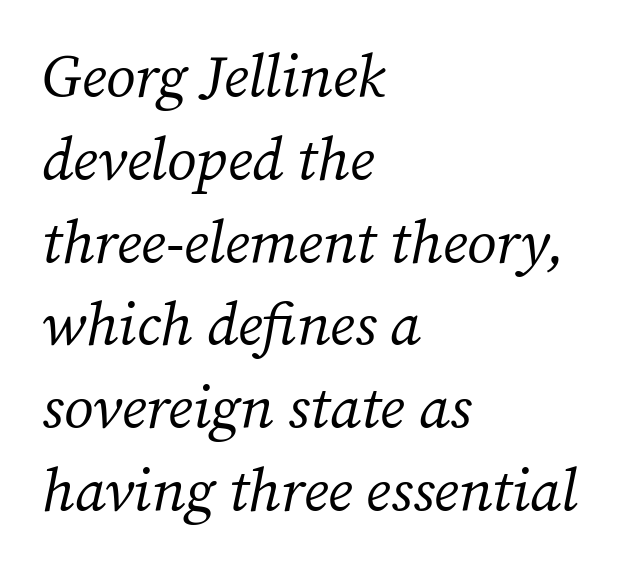
Q: Is the text bold? A: No.
Q: Is the text italic (slanted)? A: Yes, it leans right by about 12 degrees.
Q: Is the typeface a serif or a sans-serif typeface? A: Serif.
Q: Is the text underlined? A: No.
Q: How is the paragraph aligned? A: Left-aligned.
Q: Is the spacing between letters normal or unusually wide? A: Normal.
Q: Is the spacing between lines tight, normal or loose? A: Normal.
Q: Width (condensed, normal, or wide)? A: Normal.
Q: Stroke contrast? A: Medium.
Q: x-height? A: Medium.
Q: Monospaced? A: No.
